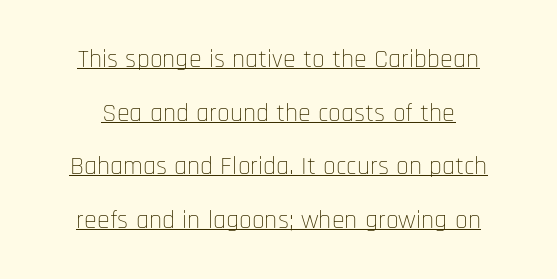
The passage is arranged like a title page — every line centered. Weight class: somewhere from thin through regular. What decoration does the sample have? An underline. The space between consecutive lines is lavish. Words appear dense and cohesive because spacing is normal. This is roman type, the default non-slanted kind.
